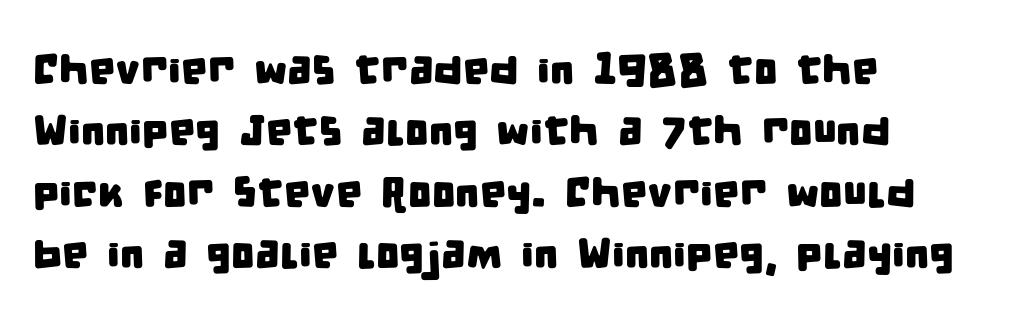
{"serif": "no", "width": "condensed", "stroke_contrast": "low", "x_height": "large", "monospaced": "no", "underline": "no", "align": "left", "line_spacing": "normal", "line_spacing_ratio": 1.46, "letter_spacing": "normal", "letter_spacing_em": 0.0, "glyph_px": 42}
